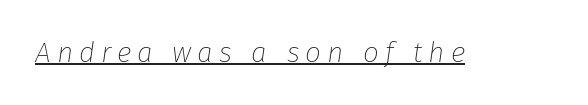
{"italic": "yes", "lean": "right", "slant_degrees": 8, "bold": "no", "weight": "thin", "width": "normal", "stroke_contrast": "low", "x_height": "medium", "monospaced": "no", "underline": "yes", "letter_spacing": "wide", "letter_spacing_em": 0.21, "glyph_px": 28}
